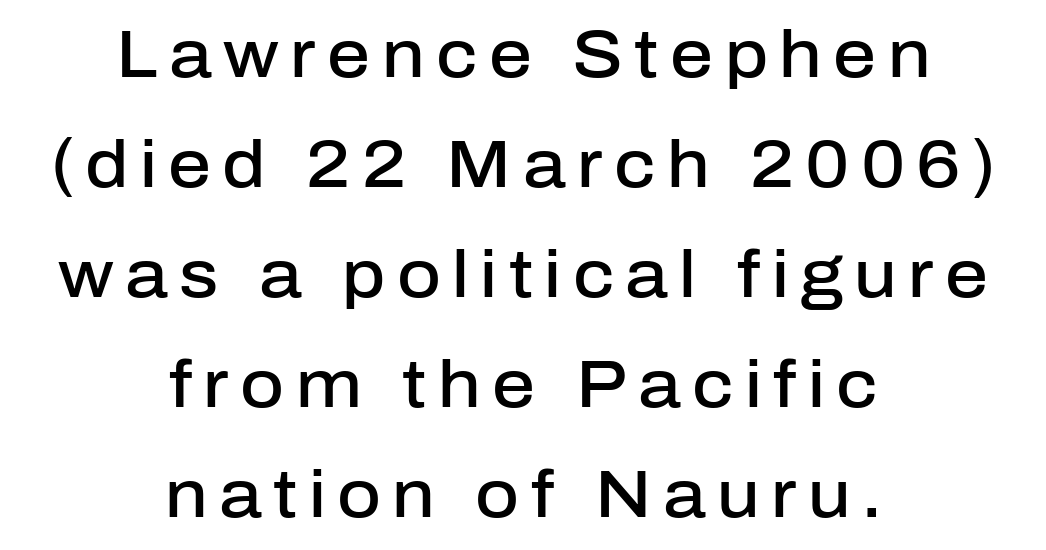
Q: Is the text bold? A: Semi-bold.
Q: Is the text italic (slanted)? A: No, it is upright.
Q: Is the typeface a serif or a sans-serif typeface? A: Sans-serif.
Q: Is the text underlined? A: No.
Q: How is the paragraph aligned? A: Centered.
Q: Is the spacing between lines tight, normal or loose? A: Normal.
Q: Width (condensed, normal, or wide)? A: Normal.
Q: Stroke contrast? A: Low.
Q: x-height? A: Medium.
Q: Monospaced? A: No.
